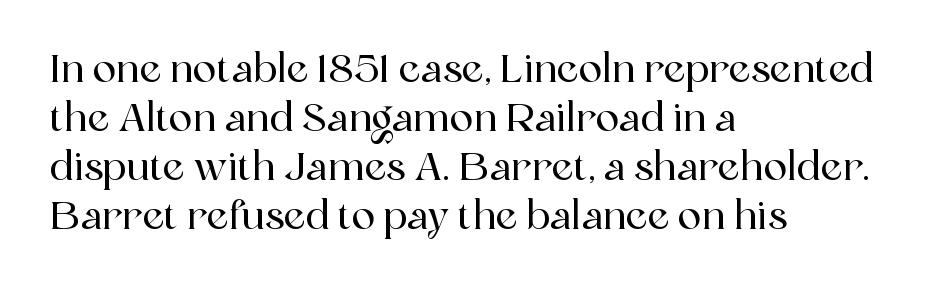
The letters advance in unequal steps, a hallmark of proportional type. Students, observe: this is what conventionally led text looks like. Short and long lines alike share a common starting point at left. Descender tails drop into unmarked territory. No italicization has been applied; the sample stays upright.
